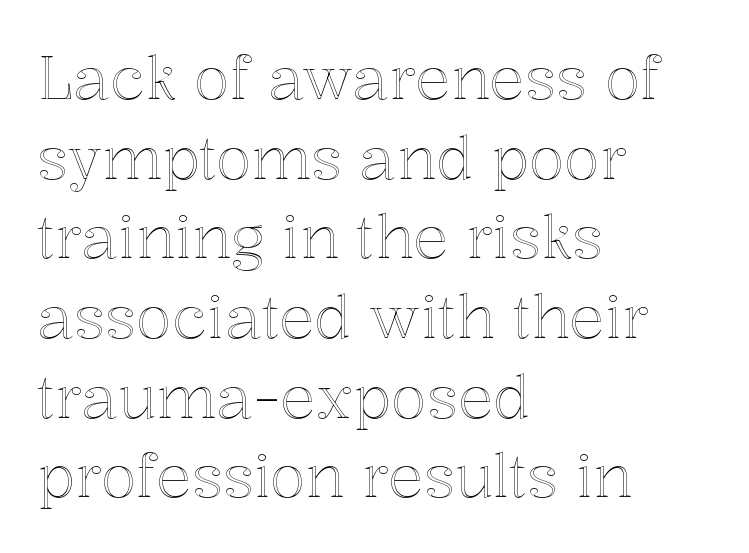
Q: Is the text italic (slanted)? A: No, it is upright.
Q: Is the text underlined? A: No.
Q: How is the paragraph aligned? A: Left-aligned.
Q: Is the spacing between letters normal or unusually wide? A: Normal.
Q: Is the spacing between lines tight, normal or loose? A: Normal.
Q: Width (condensed, normal, or wide)? A: Normal.
Q: x-height? A: Medium.
Q: Monospaced? A: No.
